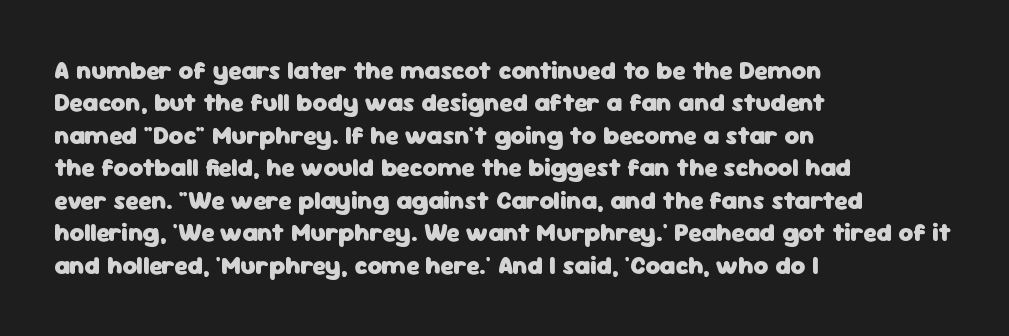
The image shows 25 px bold type, upright; set left-aligned, normal line spacing (1.3x), normal letter spacing, not underlined.
